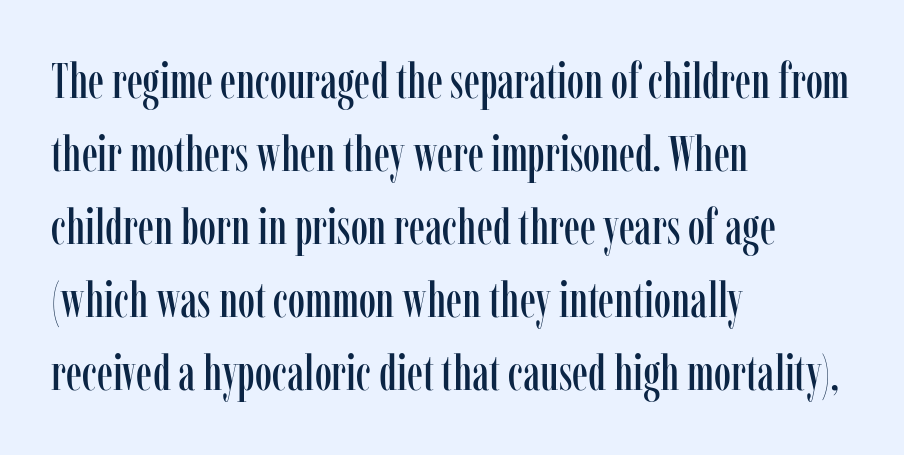
If you drew a ruler down the left edge, every line would touch it. The vertical gap from one line to the next is medium. Letterform terminals end in serifs throughout the passage. Designer's note — italics off, roman on. Descender tails drop into unmarked territory. These lines are rendered in a variable-pitch font.
